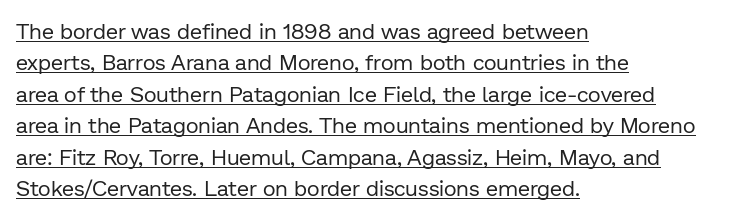
Q: Is the text bold? A: No.
Q: Is the text italic (slanted)? A: No, it is upright.
Q: Is the text underlined? A: Yes.
Q: How is the paragraph aligned? A: Left-aligned.
Q: Is the spacing between letters normal or unusually wide? A: Normal.
Q: Is the spacing between lines tight, normal or loose? A: Normal.
